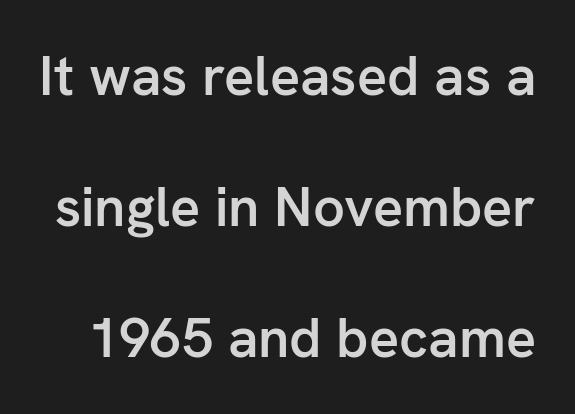
The image shows 56 px semibold sans-serif type, upright; set loose line spacing (2.34x), normal letter spacing, not underlined; low stroke contrast and a medium x-height.
